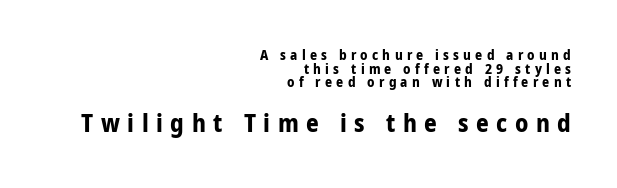
The image shows 25 px bold type, upright; set right-aligned, tight line spacing (0.97x), unusually wide letter spacing (+0.3 em), not underlined; the second (bottom) block is 1.79x larger.
